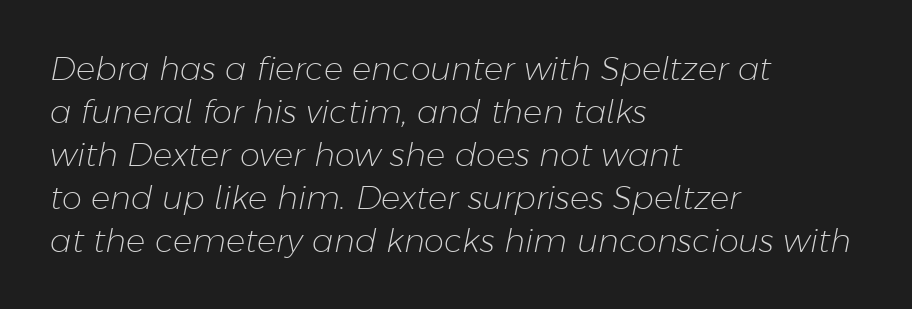
{"italic": "yes", "lean": "right", "slant_degrees": 11, "bold": "no", "weight": "light", "width": "normal", "stroke_contrast": "low", "x_height": "medium", "monospaced": "no", "underline": "no", "align": "left", "line_spacing": "normal", "line_spacing_ratio": 1.34, "letter_spacing": "normal", "letter_spacing_em": 0.0, "glyph_px": 32}
